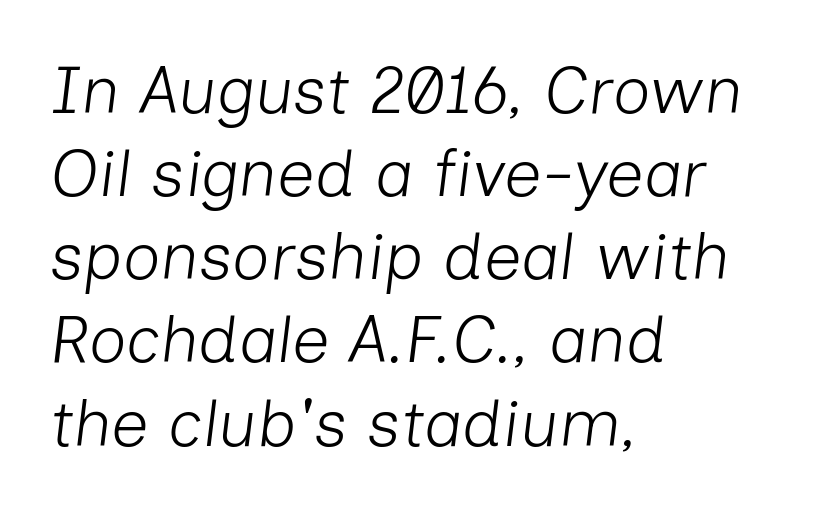
Looks like regular typesetting: each glyph gets only the width it needs. Italic: yes, the glyphs are oblique. The strip under each line holds only bare page. Nothing unusual about the tracking: characters are spaced as the font intends. The setting favours the left margin, as ordinary paragraphs usually do. The characters are drawn with everyday or finer stroke widths.
